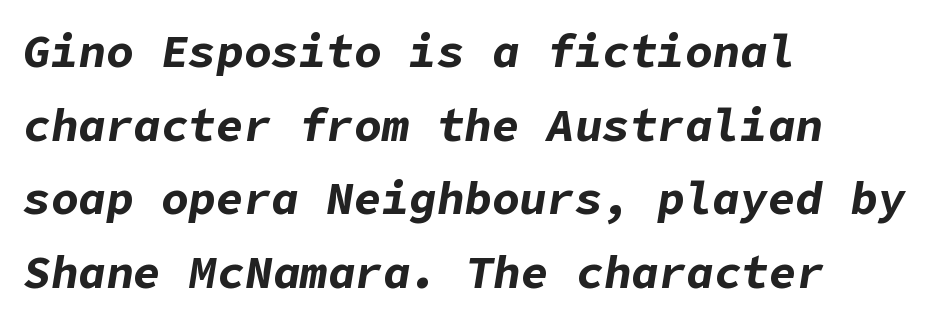
Q: Is the text bold? A: Yes.
Q: Is the text italic (slanted)? A: Yes, it leans right by about 9 degrees.
Q: Is the text underlined? A: No.
Q: How is the paragraph aligned? A: Left-aligned.
Q: Is the spacing between letters normal or unusually wide? A: Normal.
Q: Is the spacing between lines tight, normal or loose? A: Normal.
Q: Width (condensed, normal, or wide)? A: Normal.
Q: Stroke contrast? A: Low.
Q: x-height? A: Medium.
